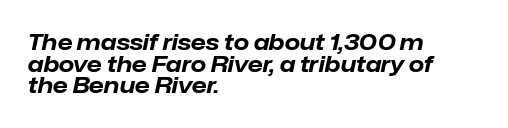
The image shows 22 px bold type, italic (leaning right); set left-aligned, tight line spacing (0.98x), normal letter spacing, not underlined.
